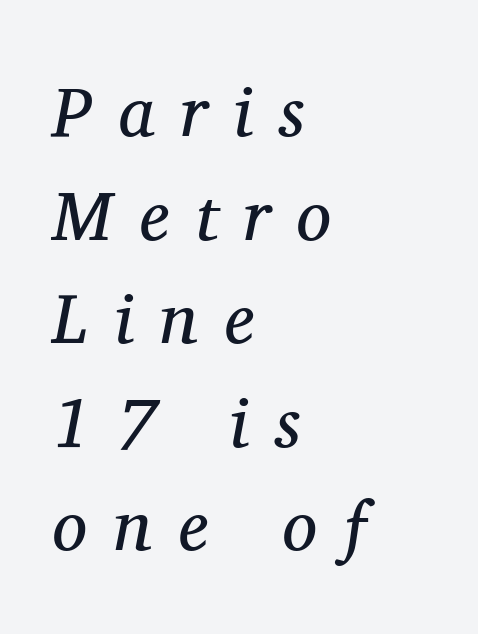
The image shows 70 px regular-weight serif type, italic (leaning right); set left-aligned, normal line spacing (1.48x), unusually wide letter spacing (+0.38 em), not underlined; medium stroke contrast and a medium x-height.
